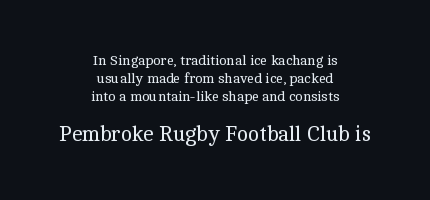
The image shows 21 px text type, upright; set centered, normal line spacing (1.27x), normal letter spacing, not underlined; the second (bottom) block is 1.5x larger.
